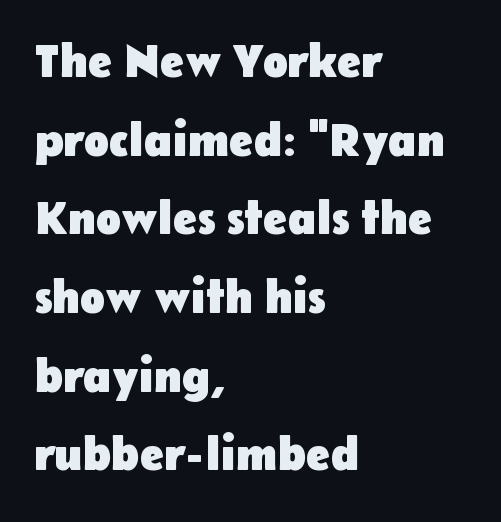
{"serif": "no", "italic": "no", "bold": "yes", "weight": "heavy", "width": "normal", "stroke_contrast": "low", "x_height": "medium", "monospaced": "no", "underline": "no", "align": "left", "line_spacing_ratio": 1.71, "letter_spacing": "normal", "letter_spacing_em": 0.0, "glyph_px": 46}
